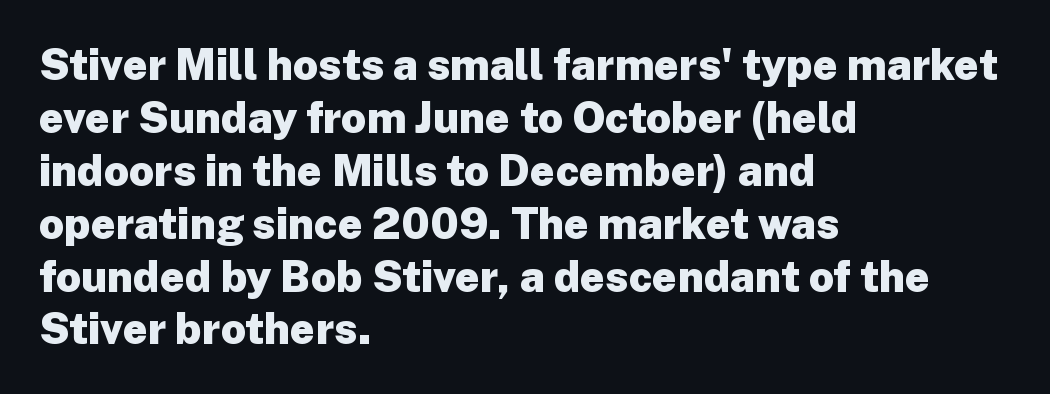
Strong, thick strokes mark this as bold type. The letters sit at their default tracking, neither squeezed nor spread. This sample uses an upright cut, with every glyph sitting square on the baseline. Proportional: the letters do not fall into vertical columns. Check where the strokes stop: nothing finishes them off — pure sans.
